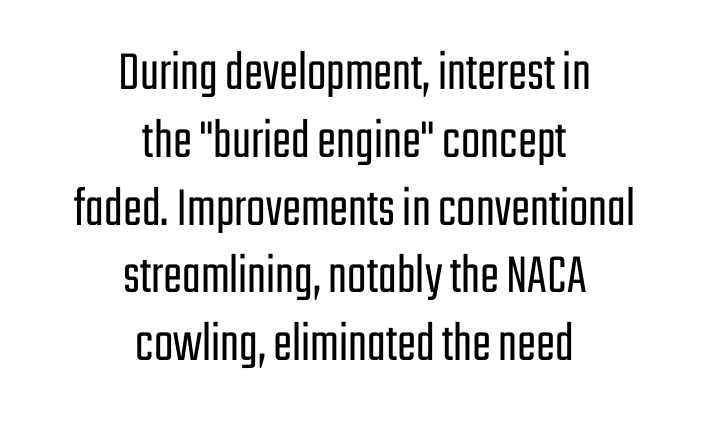
{"serif": "no", "italic": "no", "bold": "no", "weight": "light", "width": "condensed", "stroke_contrast": "low", "x_height": "medium", "monospaced": "no", "underline": "no", "align": "center", "line_spacing_ratio": 1.19, "letter_spacing": "normal", "letter_spacing_em": 0.0, "glyph_px": 57}
